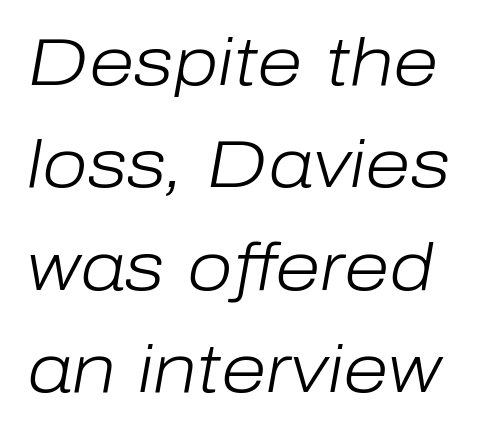
{"italic": "yes", "lean": "right", "slant_degrees": 10, "bold": "no", "weight": "light", "width": "normal", "stroke_contrast": "low", "x_height": "medium", "monospaced": "no", "underline": "no", "line_spacing": "normal", "line_spacing_ratio": 1.55, "letter_spacing": "normal", "letter_spacing_em": 0.0, "glyph_px": 66}
